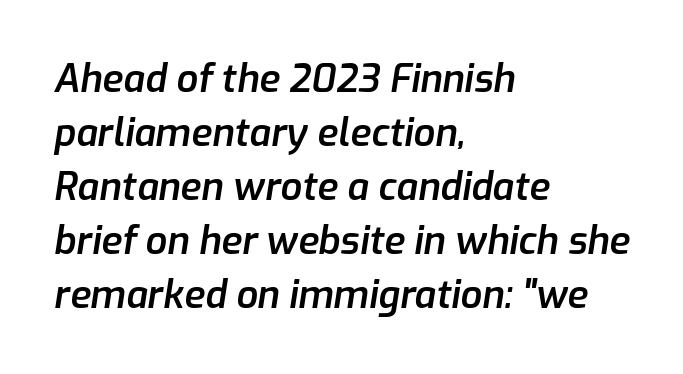
The image shows 38 px semibold type, italic (leaning right); set left-aligned, normal line spacing (1.42x), normal letter spacing, not underlined; low stroke contrast and a medium x-height.
